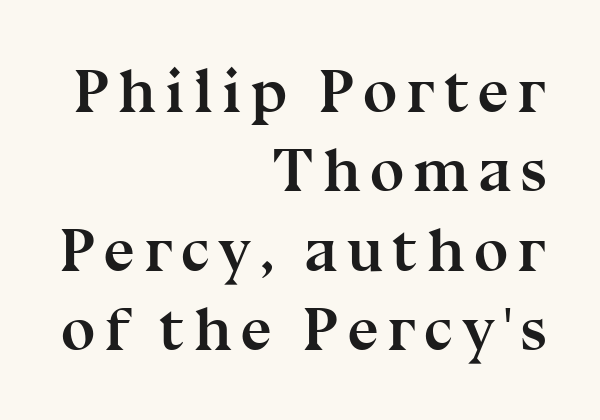
The image shows 62 px semibold serif type, upright; set right-aligned, normal line spacing (1.28x), not underlined; medium stroke contrast and a medium x-height.
